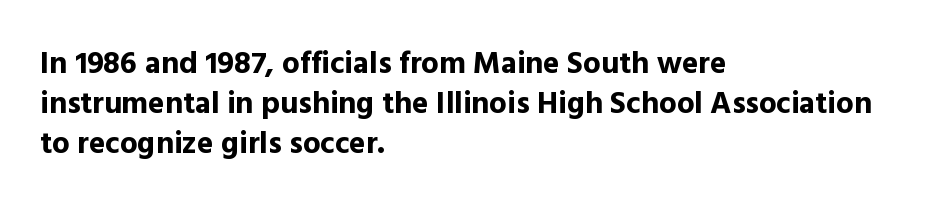
{"serif": "no", "italic": "no", "bold": "yes", "weight": "bold", "width": "normal", "x_height": "medium", "monospaced": "no", "underline": "no", "align": "left", "line_spacing": "normal", "line_spacing_ratio": 1.29, "letter_spacing": "normal", "letter_spacing_em": 0.0, "glyph_px": 31}
